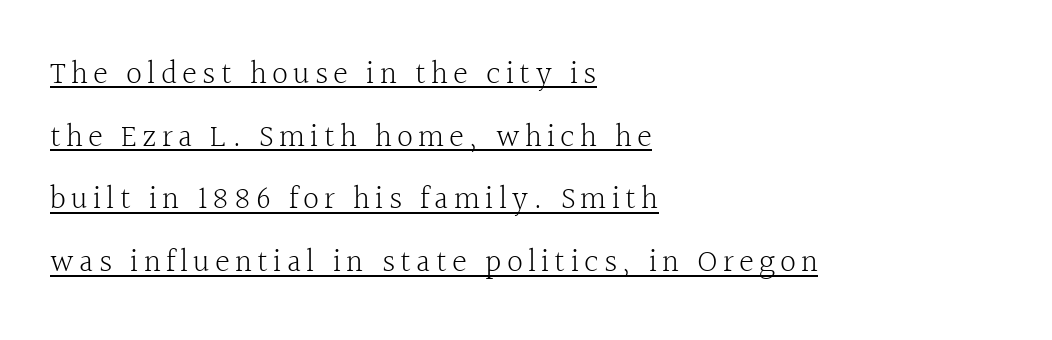
The image shows 32 px light serif type, upright; set left-aligned, loose line spacing (1.96x), underlined; a medium x-height.
